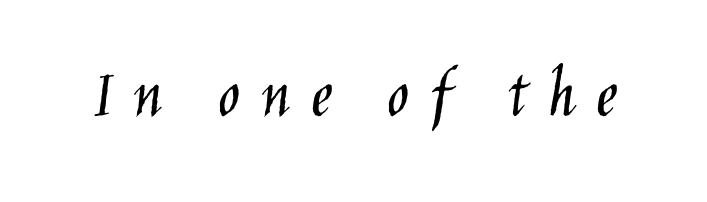
Q: Is the text bold? A: No.
Q: Is the text italic (slanted)? A: Yes.
Q: Is the typeface a serif or a sans-serif typeface? A: Sans-serif.
Q: Is the text underlined? A: No.
Q: Is the spacing between letters normal or unusually wide? A: Unusually wide.
Q: Width (condensed, normal, or wide)? A: Condensed.
Q: Stroke contrast? A: Low.
Q: x-height? A: Large.
Q: Monospaced? A: No.
